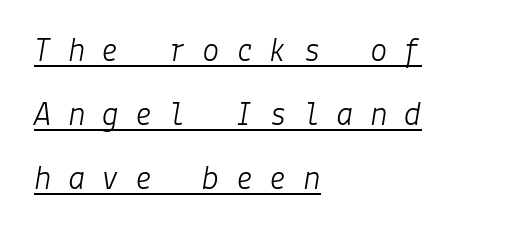
The image shows 35 px light type, italic (leaning right); set left-aligned, line spacing 1.83x, unusually wide letter spacing (+0.46 em), underlined; low stroke contrast and a medium x-height.
